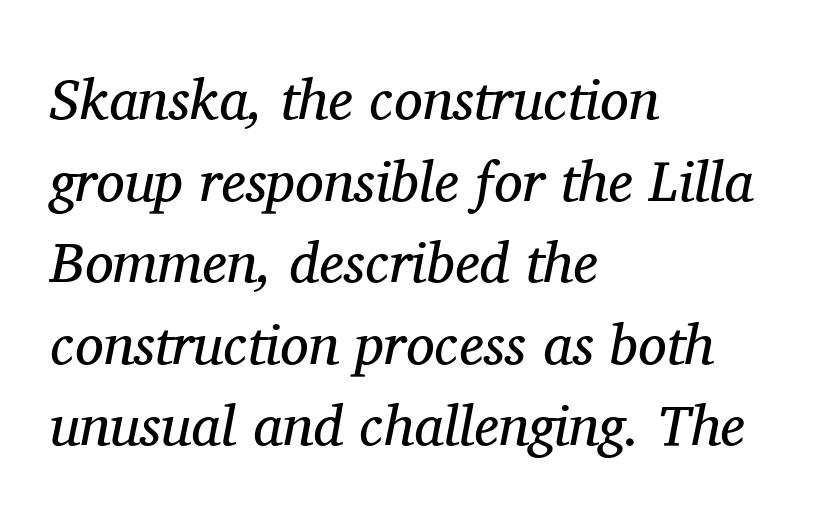
Q: Is the text bold? A: No.
Q: Is the text italic (slanted)? A: Yes, it leans right by about 11 degrees.
Q: Is the typeface a serif or a sans-serif typeface? A: Serif.
Q: Is the text underlined? A: No.
Q: How is the paragraph aligned? A: Left-aligned.
Q: Is the spacing between letters normal or unusually wide? A: Normal.
Q: Is the spacing between lines tight, normal or loose? A: Normal.
Q: Width (condensed, normal, or wide)? A: Normal.
Q: Stroke contrast? A: Medium.
Q: x-height? A: Medium.
Q: Monospaced? A: No.
